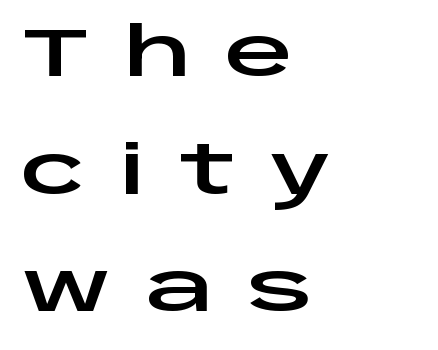
The image shows 68 px wide sans-serif type, upright; set left-aligned, line spacing 1.73x, unusually wide letter spacing (+0.49 em), not underlined; low stroke contrast and a large x-height.
